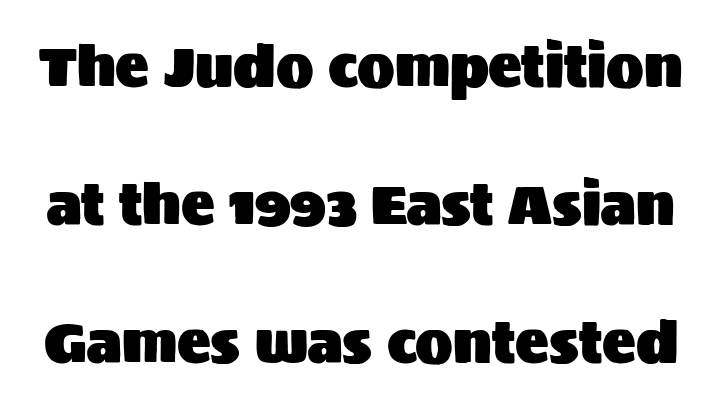
{"serif": "no", "italic": "no", "width": "normal", "stroke_contrast": "medium", "x_height": "large", "monospaced": "no", "underline": "no", "line_spacing": "loose", "line_spacing_ratio": 2.46, "letter_spacing": "normal", "letter_spacing_em": 0.0, "glyph_px": 56}
